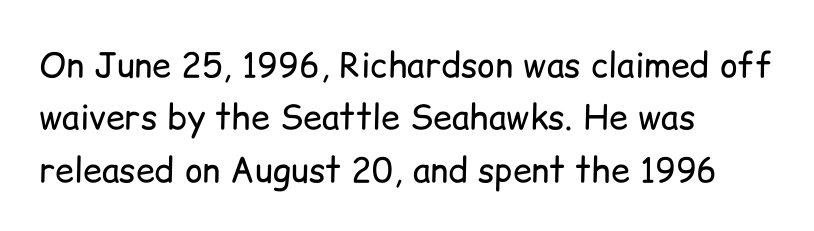
Q: Is the text bold? A: No.
Q: Is the text italic (slanted)? A: No, it is upright.
Q: Is the typeface a serif or a sans-serif typeface? A: Sans-serif.
Q: Is the text underlined? A: No.
Q: How is the paragraph aligned? A: Left-aligned.
Q: Is the spacing between letters normal or unusually wide? A: Normal.
Q: Is the spacing between lines tight, normal or loose? A: Normal.
Q: Width (condensed, normal, or wide)? A: Normal.
Q: Stroke contrast? A: Low.
Q: x-height? A: Medium.
Q: Monospaced? A: No.
